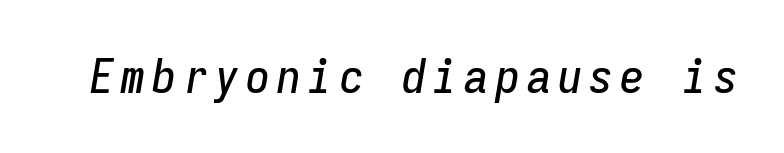
Q: Is the text italic (slanted)? A: Yes, it leans right by about 9 degrees.
Q: Is the text underlined? A: No.
Q: Width (condensed, normal, or wide)? A: Condensed.
Q: Stroke contrast? A: Low.
Q: x-height? A: Medium.
Q: Monospaced? A: Yes.
